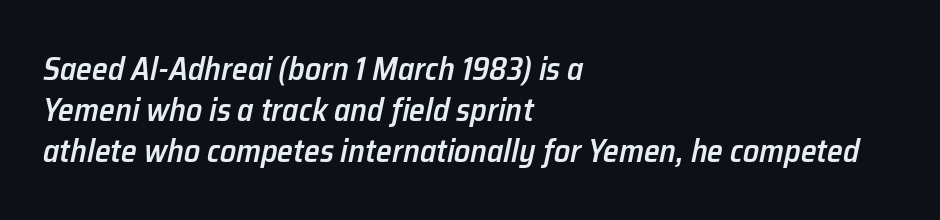
{"italic": "yes", "lean": "right", "slant_degrees": 12, "bold": "semi", "weight": "semibold", "width": "normal", "stroke_contrast": "low", "x_height": "medium", "monospaced": "no", "underline": "no", "align": "left", "line_spacing": "normal", "line_spacing_ratio": 1.28, "letter_spacing": "normal", "letter_spacing_em": 0.0, "glyph_px": 32}
